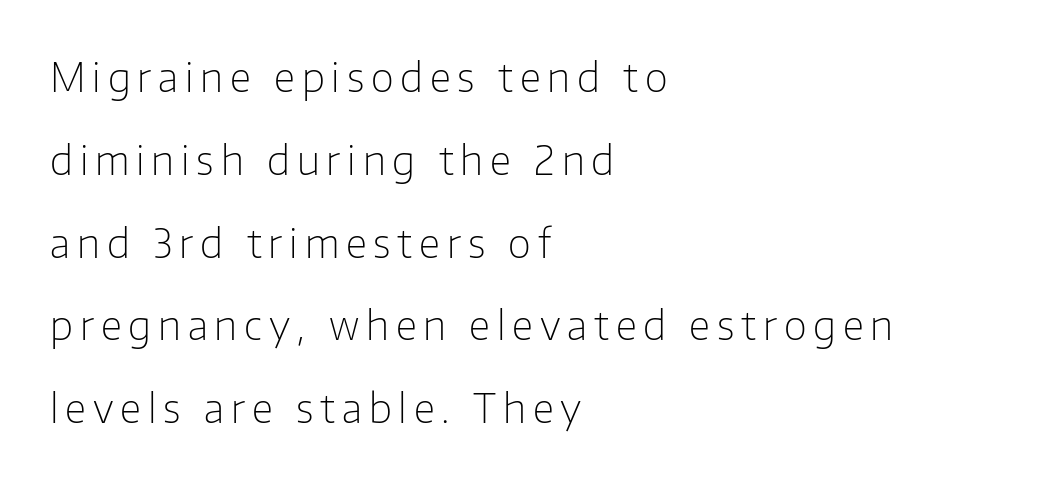
{"serif": "no", "italic": "no", "bold": "no", "weight": "light", "width": "normal", "stroke_contrast": "low", "x_height": "medium", "monospaced": "no", "underline": "no", "align": "left", "line_spacing": "loose", "line_spacing_ratio": 2.07, "glyph_px": 40}
